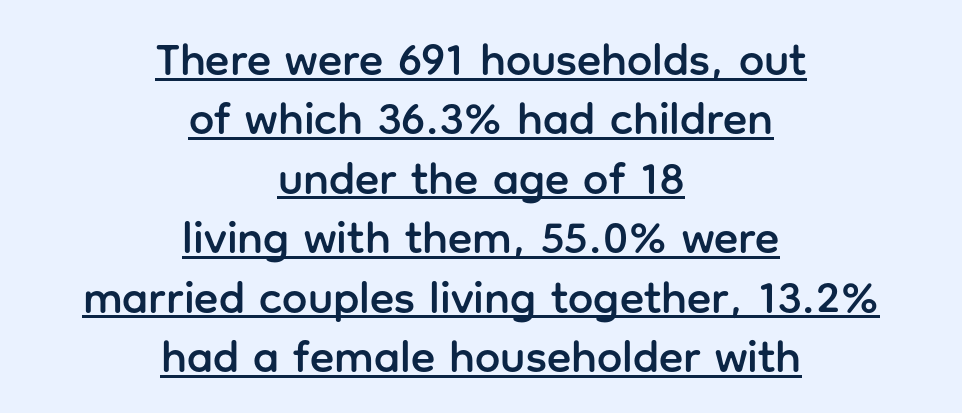
The image shows 45 px sans-serif type, upright; set centered, normal line spacing (1.32x), normal letter spacing, underlined; low stroke contrast and a medium x-height.
